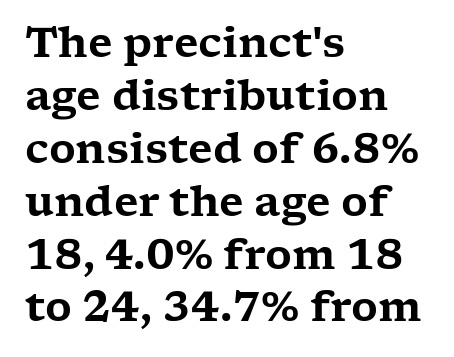
{"serif": "yes", "italic": "no", "width": "wide", "stroke_contrast": "low", "x_height": "medium", "monospaced": "no", "underline": "no", "align": "left", "line_spacing": "normal", "line_spacing_ratio": 1.29, "letter_spacing": "normal", "letter_spacing_em": 0.0, "glyph_px": 41}
